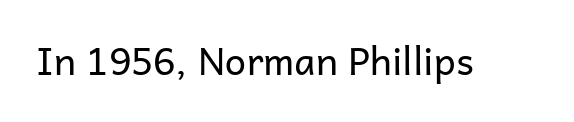
The image shows 38 px regular-weight sans-serif type, upright; set normal letter spacing, not underlined; low stroke contrast and a medium x-height.
